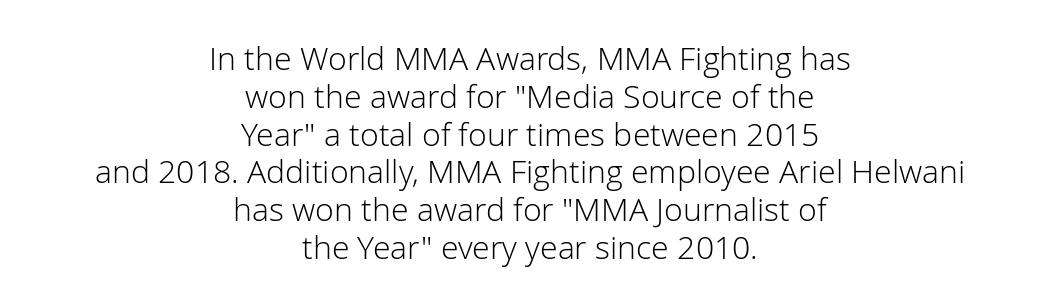
The image shows 32 px light sans-serif type, upright; set centered, line spacing 1.18x, normal letter spacing, not underlined; low stroke contrast and a medium x-height.
